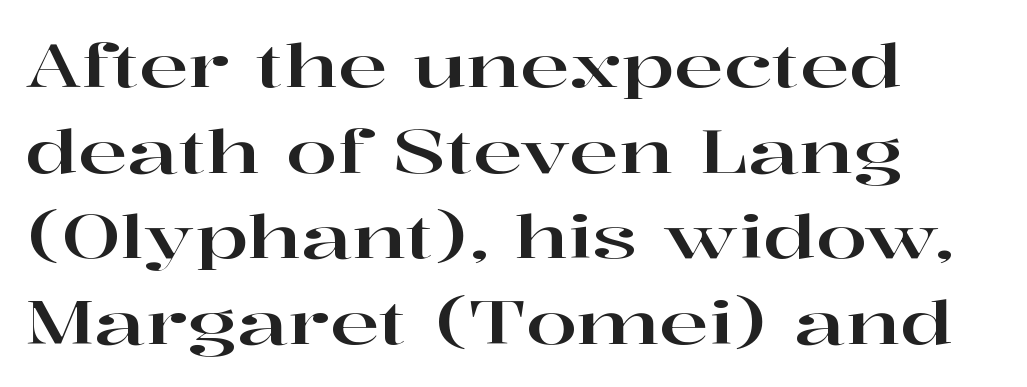
The image shows 59 px wide serif type, upright; set left-aligned, normal line spacing (1.45x), normal letter spacing, not underlined; high stroke contrast and a medium x-height.
